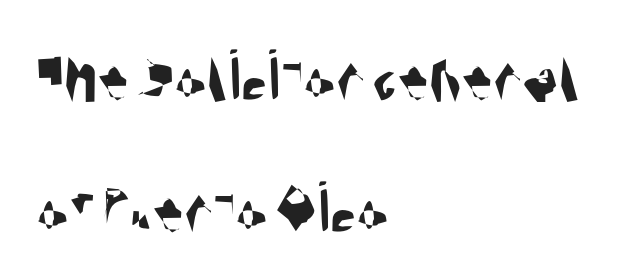
The image shows 75 px condensed sans-serif type; set left-aligned, line spacing 1.76x, normal letter spacing, not underlined; medium stroke contrast and a large x-height.
